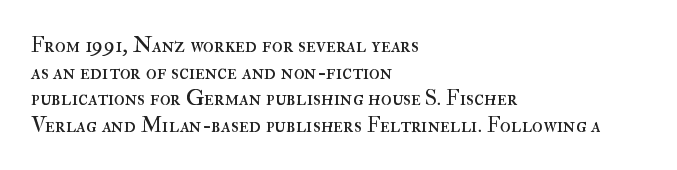
The face used here is rendered with its standard letterfit. The rag falls on the right side of this text block. The typeface has the unassuming heft of standard copy or less. Italic: no, the glyphs are upright roman.
